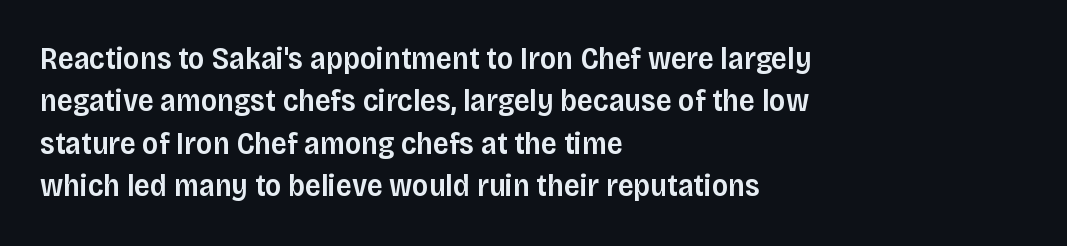
Q: Is the text bold? A: Semi-bold.
Q: Is the text italic (slanted)? A: No, it is upright.
Q: Is the typeface a serif or a sans-serif typeface? A: Sans-serif.
Q: Is the text underlined? A: No.
Q: How is the paragraph aligned? A: Left-aligned.
Q: Is the spacing between letters normal or unusually wide? A: Normal.
Q: Is the spacing between lines tight, normal or loose? A: Normal.
Q: Width (condensed, normal, or wide)? A: Normal.
Q: Stroke contrast? A: Low.
Q: x-height? A: Large.
Q: Monospaced? A: No.
